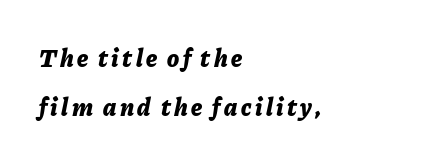
{"italic": "yes", "lean": "right", "slant_degrees": 11, "bold": "yes", "underline": "no", "align": "left", "line_spacing": "loose", "line_spacing_ratio": 1.97, "glyph_px": 25}
